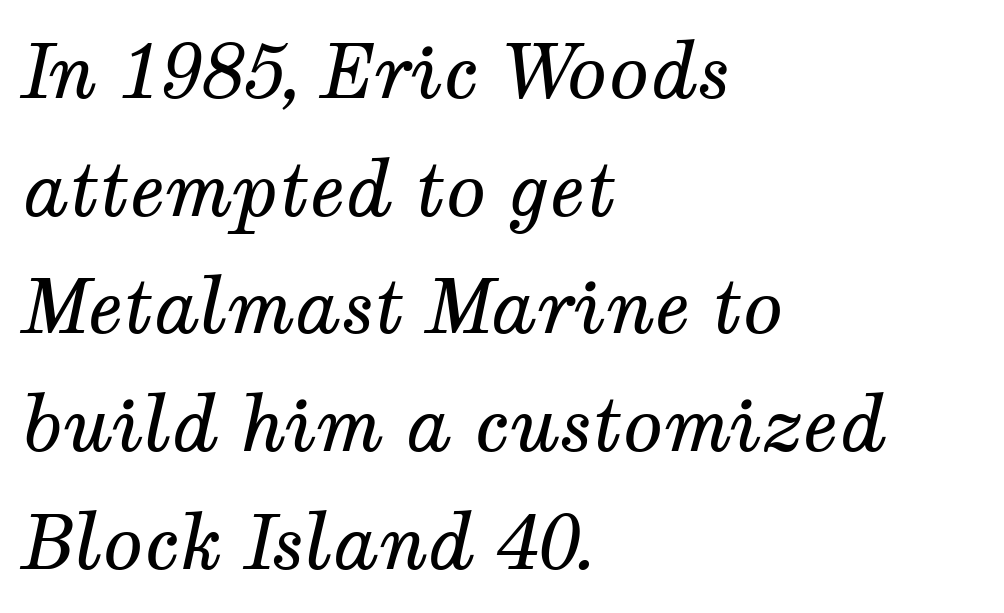
Q: Is the text bold? A: No.
Q: Is the text italic (slanted)? A: Yes, it leans right by about 12 degrees.
Q: Is the typeface a serif or a sans-serif typeface? A: Serif.
Q: Is the text underlined? A: No.
Q: How is the paragraph aligned? A: Left-aligned.
Q: Is the spacing between letters normal or unusually wide? A: Normal.
Q: Is the spacing between lines tight, normal or loose? A: Normal.
Q: Width (condensed, normal, or wide)? A: Normal.
Q: Stroke contrast? A: Medium.
Q: x-height? A: Medium.
Q: Monospaced? A: No.
